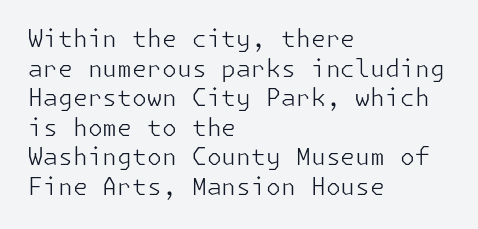
The image shows 24 px text type, upright; set left-aligned, line spacing 1.23x, normal letter spacing, not underlined.
